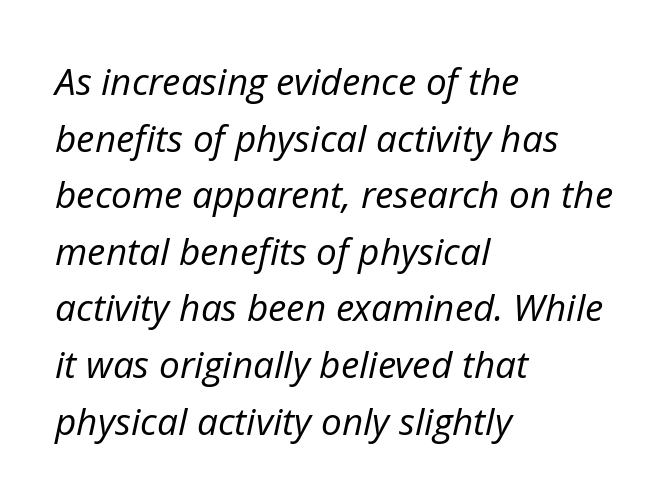
{"italic": "yes", "lean": "right", "slant_degrees": 12, "bold": "no", "weight": "regular", "width": "normal", "stroke_contrast": "low", "x_height": "medium", "monospaced": "no", "underline": "no", "align": "left", "line_spacing": "normal", "line_spacing_ratio": 1.53, "letter_spacing": "normal", "letter_spacing_em": 0.0, "glyph_px": 37}
